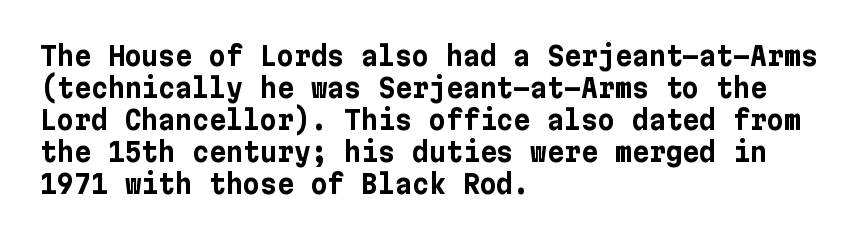
The image shows 26 px bold type, upright; set left-aligned, line spacing 1.23x, normal letter spacing, not underlined.
